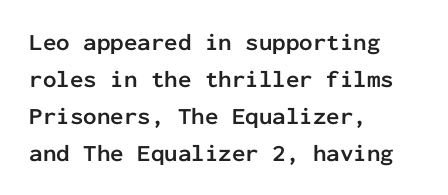
These lines sit exactly where default settings would place them. Descenders are the only things crossing below the line. As a designer I'd log this as weight 700, bold. Where is the straight margin? On the left. The axis of the letterforms is exactly vertical. No extra tracking has been applied to these lines.
